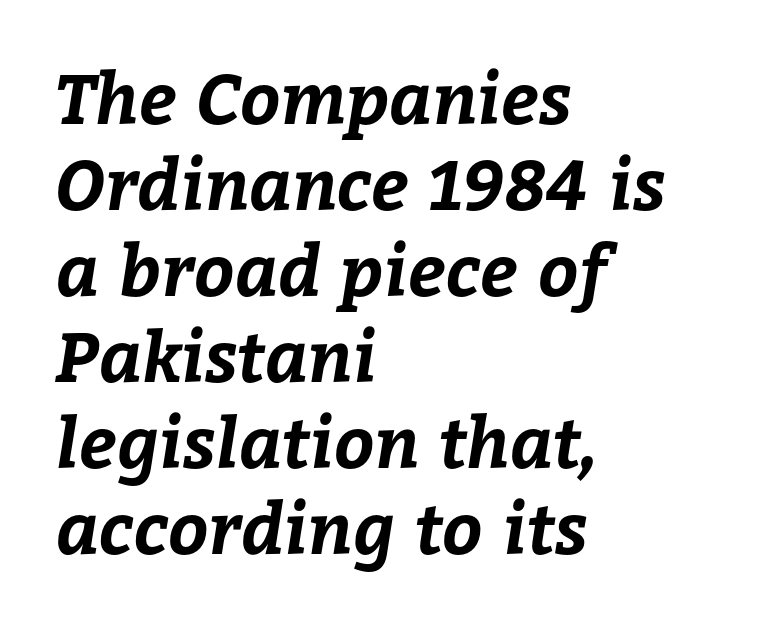
Varying glyph widths throughout — classic text-font behaviour. Just letters on the line, the space beneath them empty. The rendering anchors every line to the left-hand side. Look at the tracking — it's just the regular setting, nothing added.
